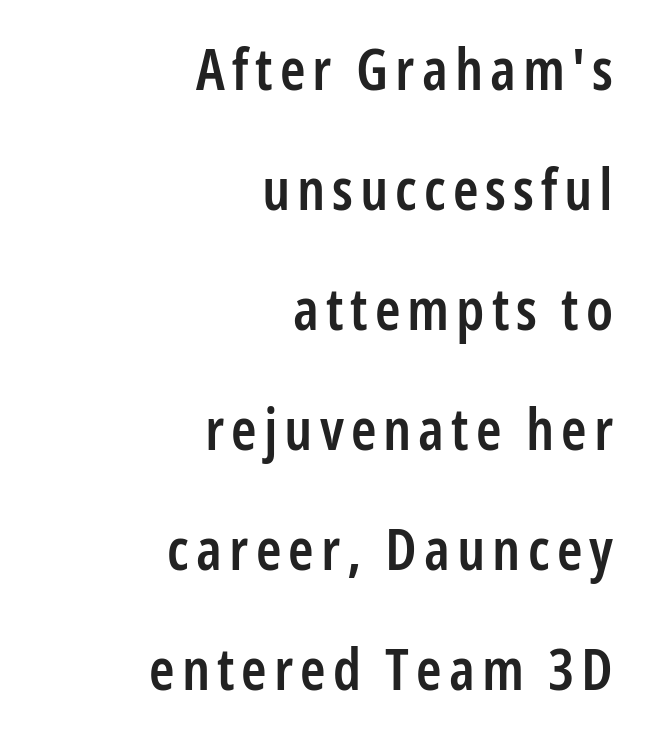
{"serif": "no", "italic": "no", "bold": "semi", "weight": "semibold", "width": "condensed", "stroke_contrast": "low", "x_height": "medium", "monospaced": "no", "underline": "no", "align": "right", "line_spacing": "loose", "line_spacing_ratio": 2.07, "glyph_px": 58}
